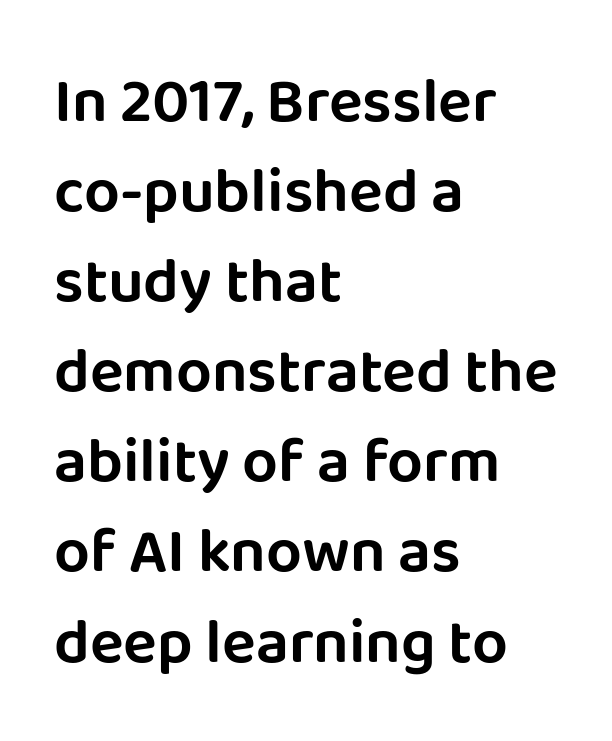
Descenders are the only things crossing below the line. The specimen reads as upright at a glance. Note the varied advance widths — an 'i' is clearly narrower than an 'm'. The passage shown is typeset with a sans-serif family.
